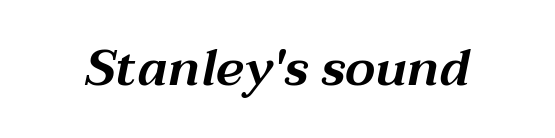
The string is rendered with underlining switched off. Character widths vary here, with narrow letters taking less room than wide ones. Nobody touched the tracking dial on this one. The passage shown leans; its letterforms are oblique.
